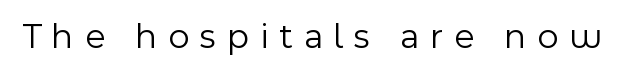
The image shows 36 px light sans-serif type, upright; set unusually wide letter spacing (+0.3 em), not underlined; a medium x-height.
